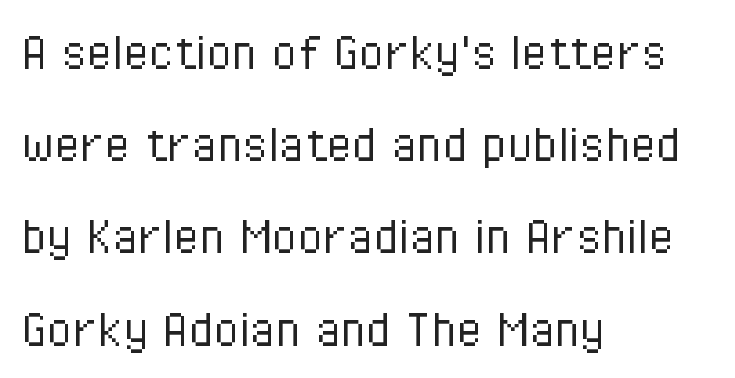
The image shows 58 px light, condensed sans-serif type, upright; set left-aligned, normal line spacing (1.59x), normal letter spacing, not underlined; low stroke contrast and a medium x-height.
